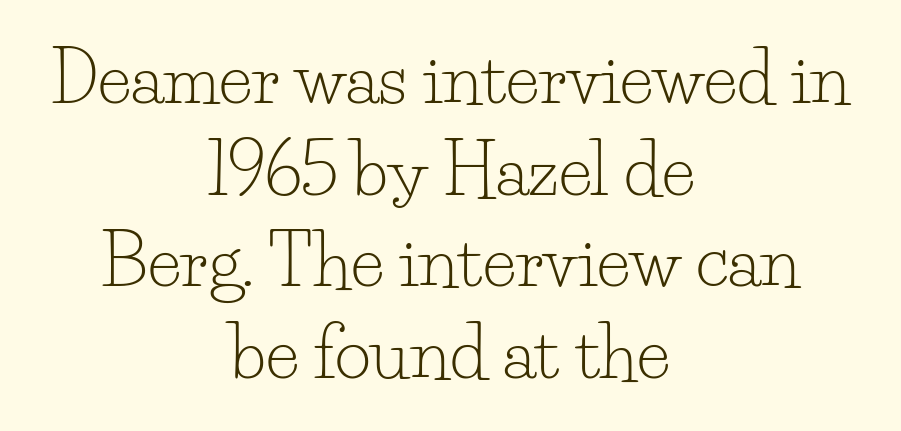
Each letter keeps its own natural width here, so spacing adapts to shape. Examine the stroke ends and you'll spot serifs. When letters stand straight like this, we call the style roman or upright. Honestly, there is no underline to notice here at all. The passage shown is not bold in any degree. Vertically, the passage feels balanced, rows spaced as you'd expect.
